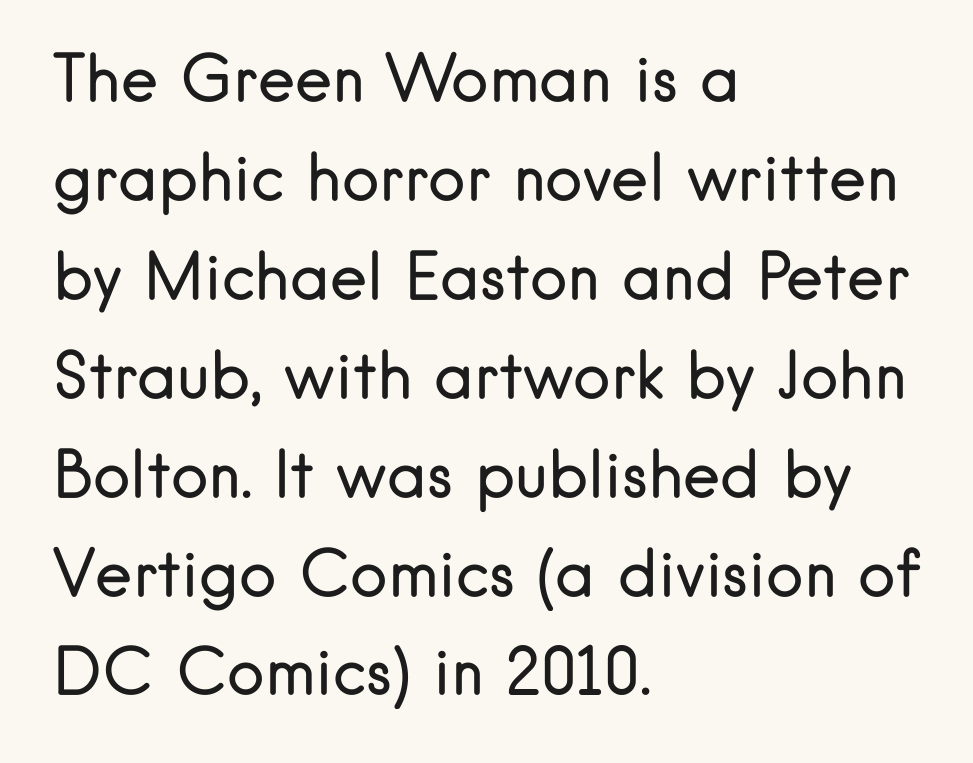
The image shows 63 px regular-weight sans-serif type, upright; set left-aligned, normal line spacing (1.57x), normal letter spacing, not underlined; low stroke contrast and a small x-height.
